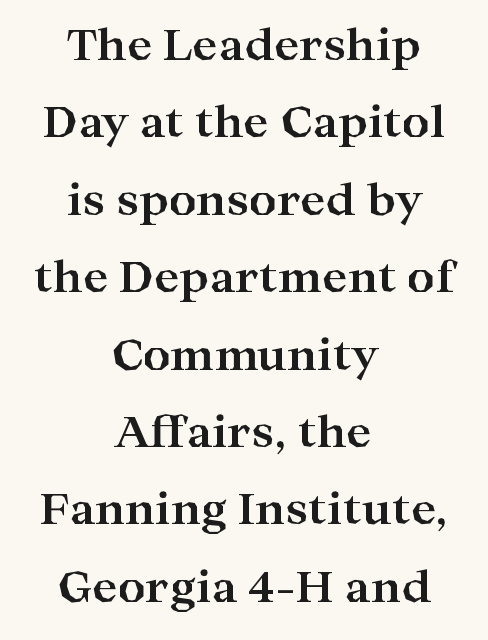
{"serif": "yes", "italic": "no", "bold": "yes", "weight": "bold", "width": "wide", "stroke_contrast": "high", "x_height": "medium", "monospaced": "no", "underline": "no", "align": "center", "line_spacing_ratio": 1.8, "letter_spacing": "normal", "letter_spacing_em": 0.0, "glyph_px": 43}
